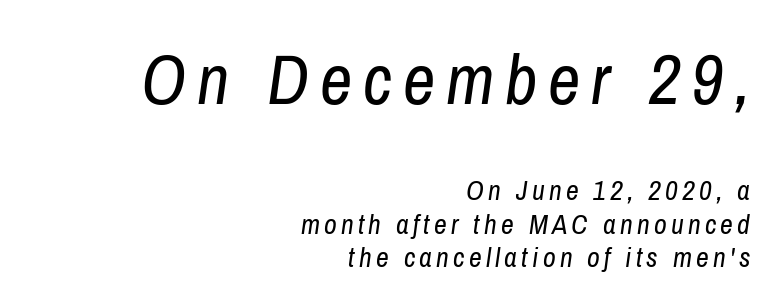
The image shows 71 px regular-weight, condensed type, italic (leaning right); set right-aligned, line spacing 1.19x, not underlined; the first (top) block is 2.54x larger; low stroke contrast and a medium x-height.
